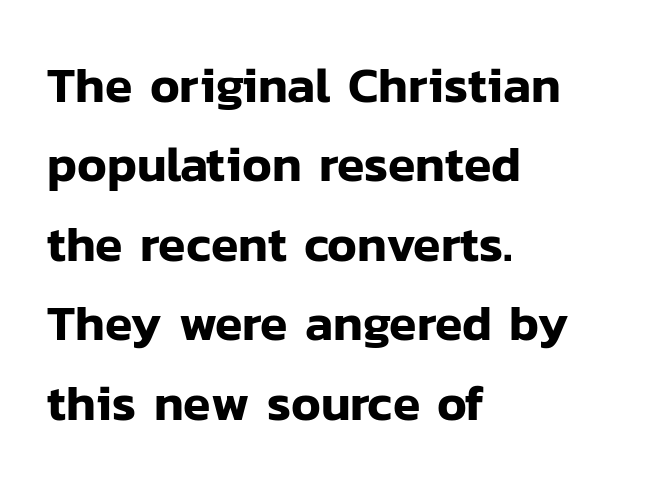
Q: Is the text italic (slanted)? A: No, it is upright.
Q: Is the typeface a serif or a sans-serif typeface? A: Sans-serif.
Q: Is the text underlined? A: No.
Q: How is the paragraph aligned? A: Left-aligned.
Q: Is the spacing between letters normal or unusually wide? A: Normal.
Q: Is the spacing between lines tight, normal or loose? A: Normal.
Q: Width (condensed, normal, or wide)? A: Normal.
Q: Stroke contrast? A: Low.
Q: x-height? A: Medium.
Q: Monospaced? A: No.
